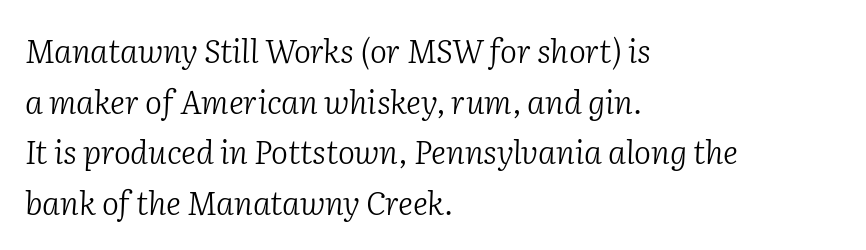
{"serif": "yes", "italic": "yes", "lean": "right", "slant_degrees": 2, "bold": "no", "weight": "light", "width": "normal", "stroke_contrast": "low", "x_height": "medium", "monospaced": "no", "underline": "no", "align": "left", "line_spacing": "normal", "line_spacing_ratio": 1.58, "letter_spacing": "normal", "letter_spacing_em": 0.0, "glyph_px": 32}
